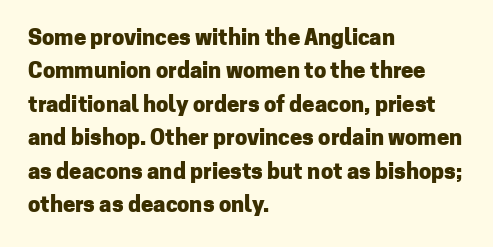
The image shows 22 px bold type, upright; set left-aligned, normal line spacing (1.52x), normal letter spacing, not underlined.
